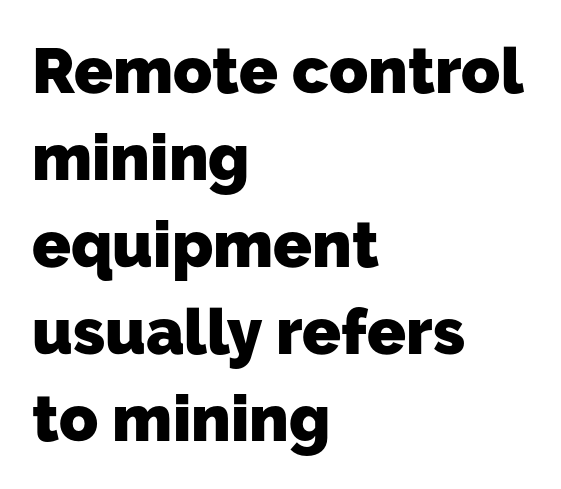
Bare-footed words on every line. These lines carry a lot of weight — the face is fully bold. You could not count columns in this text — the font is proportionally spaced. If you measured baseline to baseline, you'd find a middling distance. The paragraph shown leans on its left margin. The face used here is a sans, in the tradition of grotesques and geometrics.
